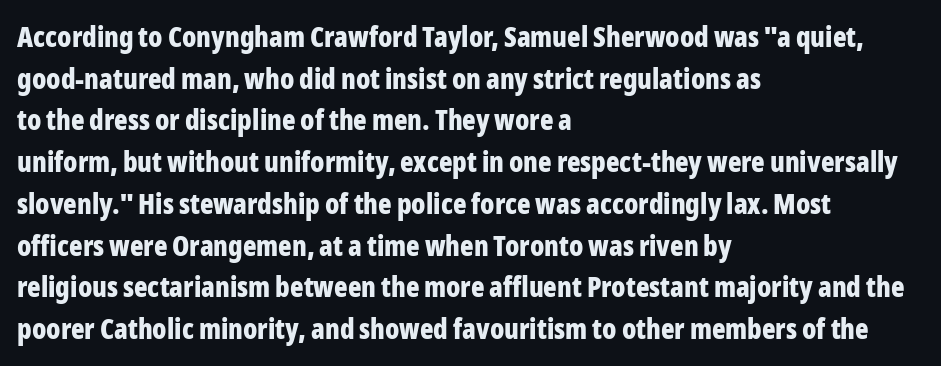
{"serif": "no", "italic": "no", "bold": "yes", "weight": "bold", "width": "condensed", "stroke_contrast": "low", "x_height": "medium", "monospaced": "no", "underline": "no", "align": "left", "line_spacing": "normal", "line_spacing_ratio": 1.49, "letter_spacing": "normal", "letter_spacing_em": 0.0, "glyph_px": 28}
